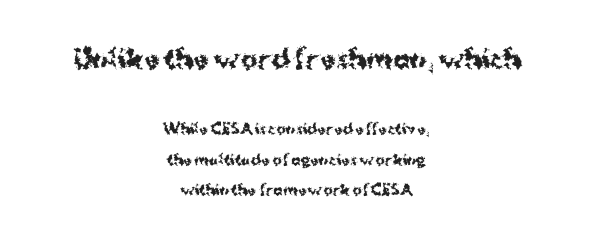
The image shows 25 px bold type, upright; set centered, loose line spacing (2.17x), normal letter spacing, not underlined; the first (top) block is 1.79x larger.
